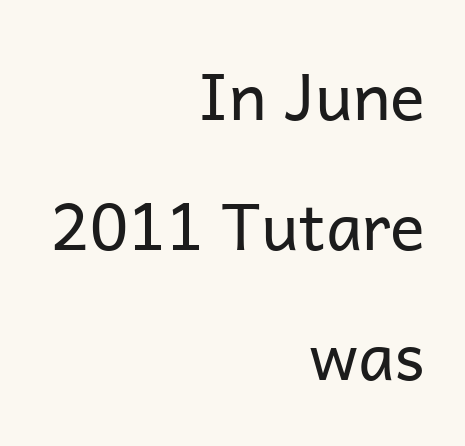
Q: Is the text bold? A: No.
Q: Is the text italic (slanted)? A: No, it is upright.
Q: Is the typeface a serif or a sans-serif typeface? A: Sans-serif.
Q: Is the text underlined? A: No.
Q: How is the paragraph aligned? A: Right-aligned.
Q: Is the spacing between letters normal or unusually wide? A: Normal.
Q: Is the spacing between lines tight, normal or loose? A: Loose.
Q: Width (condensed, normal, or wide)? A: Normal.
Q: Stroke contrast? A: Low.
Q: x-height? A: Medium.
Q: Monospaced? A: No.
